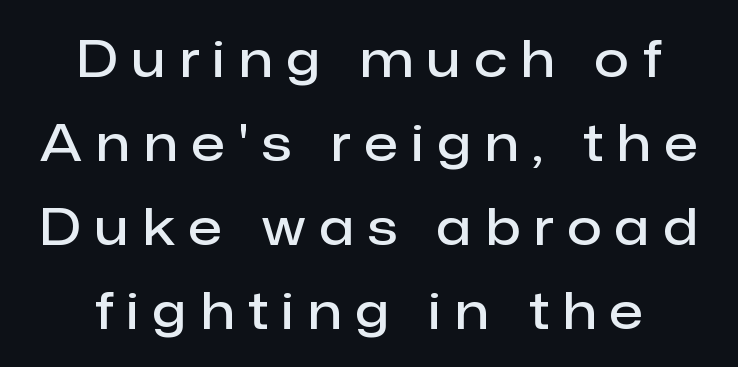
{"serif": "no", "italic": "no", "bold": "semi", "weight": "semibold", "width": "normal", "stroke_contrast": "low", "x_height": "medium", "monospaced": "no", "underline": "no", "align": "center", "line_spacing": "normal", "line_spacing_ratio": 1.68, "letter_spacing": "wide", "letter_spacing_em": 0.29, "glyph_px": 50}
